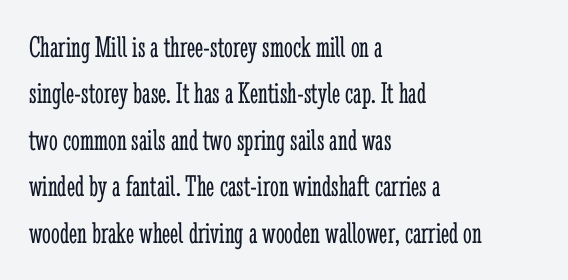
The image shows 31 px light, condensed serif type, upright; set left-aligned, normal line spacing (1.5x), normal letter spacing, not underlined; low stroke contrast and a medium x-height.
